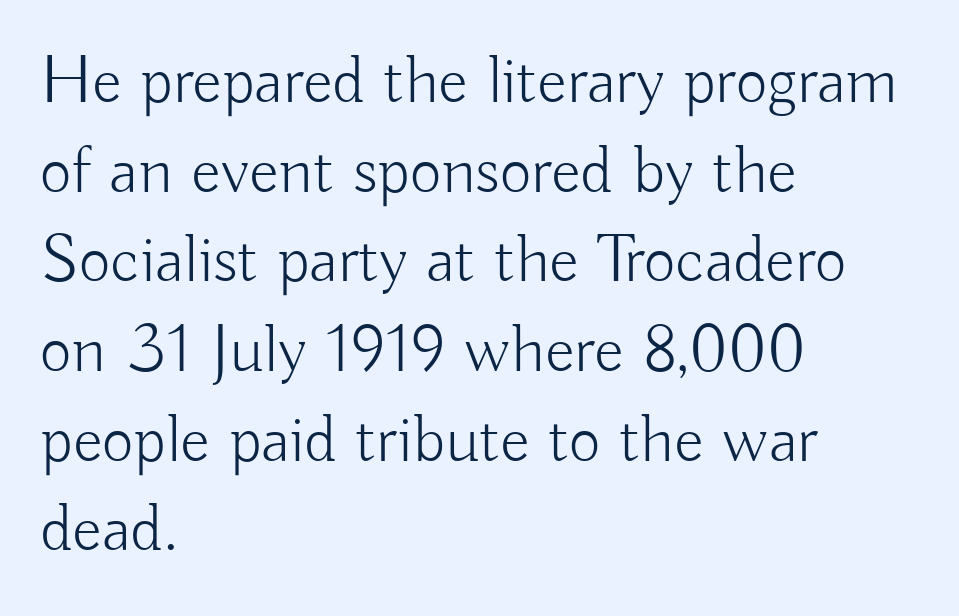
Bare-footed words on every line. You could not count columns in this text — the font is proportionally spaced. Nothing unusual about the tracking: characters are spaced as the font intends. Regarding serifs, this sample does without them. Regular leading.
